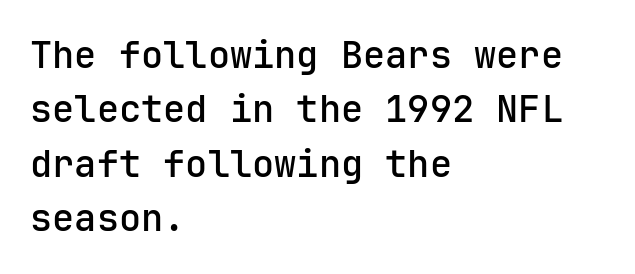
The image shows 37 px sans-serif type, upright, monospaced; set left-aligned, normal line spacing (1.47x), normal letter spacing, not underlined; low stroke contrast and a medium x-height.
